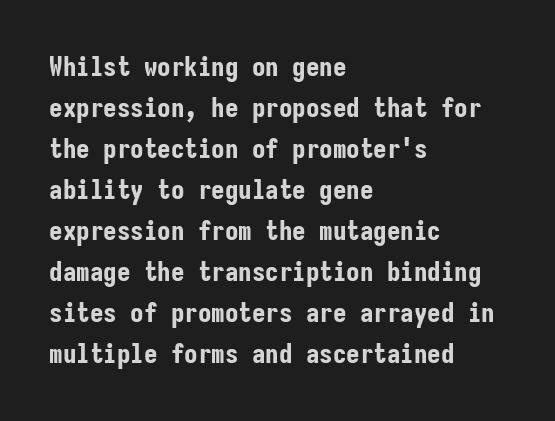
The image shows 27 px bold type, upright; set left-aligned, normal line spacing (1.52x), normal letter spacing, not underlined.
